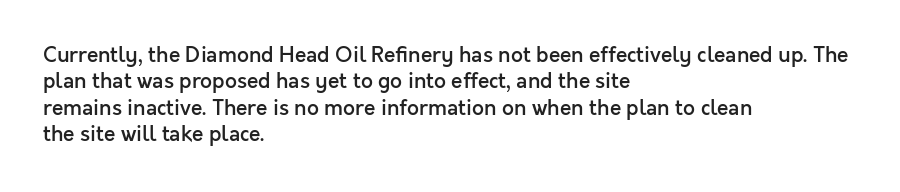
The image shows 21 px text type, upright; set left-aligned, normal line spacing (1.26x), normal letter spacing, not underlined.
